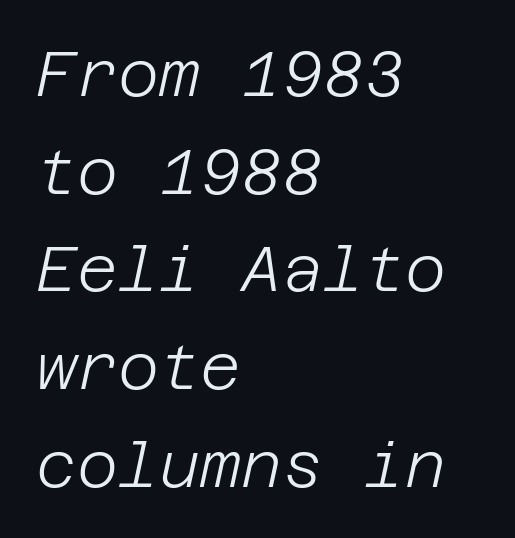
The image shows 63 px light type, italic (leaning right); set left-aligned, normal line spacing (1.55x), normal letter spacing, not underlined; low stroke contrast and a large x-height.
